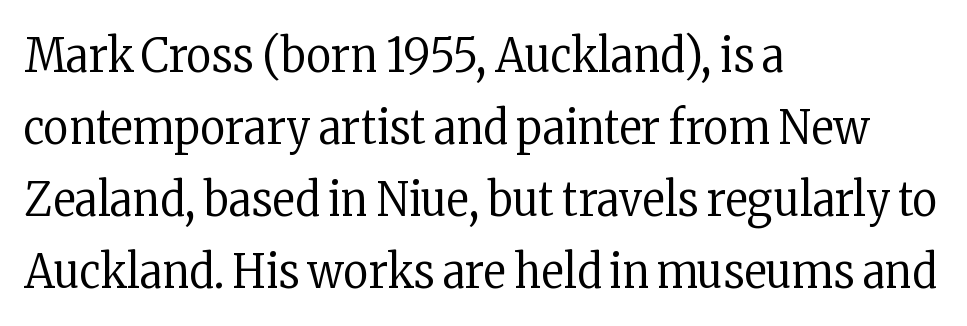
The lines are quadded left. You can tell it's not italic because the verticals are truly vertical. Has an underline been added? It has not. A light-to-regular cut is what we see here. The passage shown is typed in a proportional face where columns would drift.
